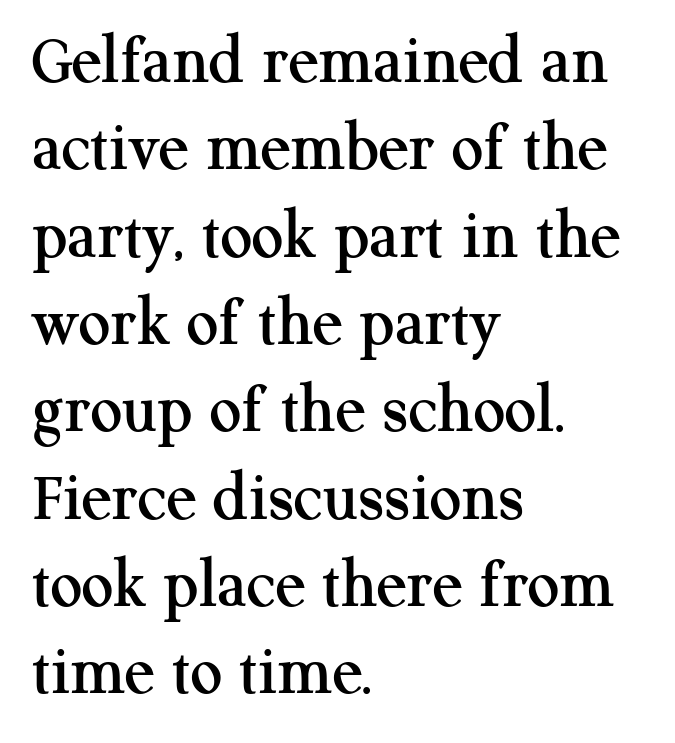
{"serif": "yes", "italic": "no", "width": "normal", "stroke_contrast": "medium", "x_height": "medium", "monospaced": "no", "underline": "no", "align": "left", "line_spacing_ratio": 1.23, "letter_spacing": "normal", "letter_spacing_em": 0.0, "glyph_px": 71}
